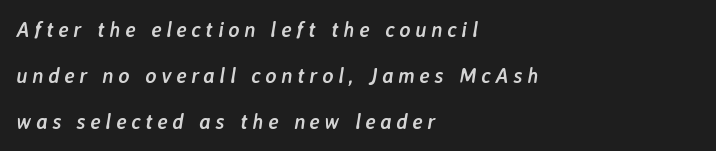
The image shows 21 px bold type, italic (leaning right); set left-aligned, loose line spacing (2.18x), unusually wide letter spacing (+0.22 em), not underlined.
